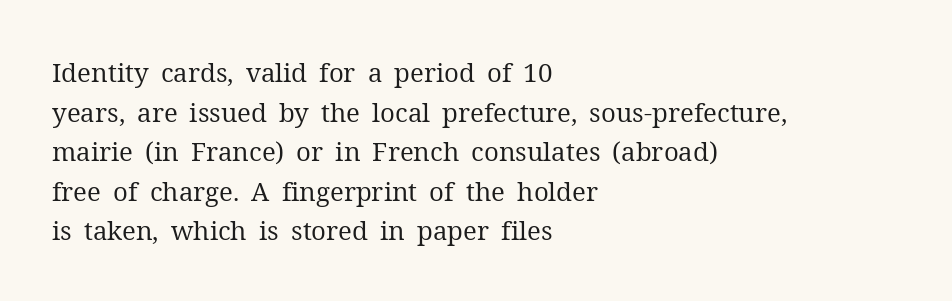
The block of text has a typical density, with ordinary space between rows. The line texture is even and compact thanks to regular tracking. Nothing heavy about these letters — not bold at all. Which margin do the lines hug? The left one — the right edge is uneven.
